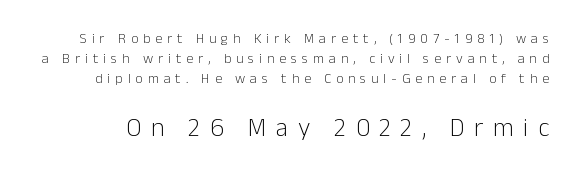
Q: Is the text bold? A: No.
Q: Is the text italic (slanted)? A: No, it is upright.
Q: Is the text underlined? A: No.
Q: Is the spacing between letters normal or unusually wide? A: Unusually wide.
Q: Is the spacing between lines tight, normal or loose? A: Normal.
Q: Which block of text is set in a larger size, the first (top) or the second (bottom)? A: The second (bottom) one.
